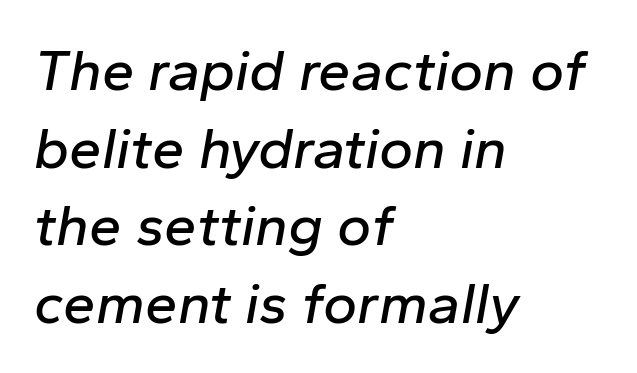
The image shows 58 px text type, italic (leaning right); set left-aligned, normal line spacing (1.34x), normal letter spacing, not underlined; low stroke contrast and a medium x-height.
